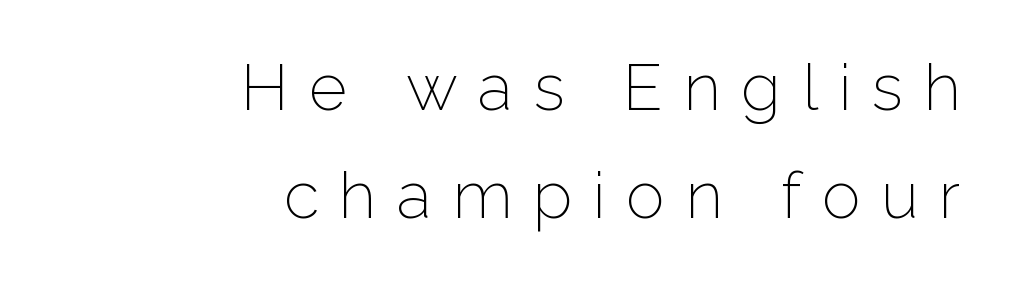
Q: Is the text bold? A: No.
Q: Is the text italic (slanted)? A: No, it is upright.
Q: Is the typeface a serif or a sans-serif typeface? A: Sans-serif.
Q: Is the text underlined? A: No.
Q: How is the paragraph aligned? A: Right-aligned.
Q: Is the spacing between letters normal or unusually wide? A: Unusually wide.
Q: Is the spacing between lines tight, normal or loose? A: Normal.
Q: Width (condensed, normal, or wide)? A: Normal.
Q: Stroke contrast? A: Low.
Q: x-height? A: Medium.
Q: Monospaced? A: No.
